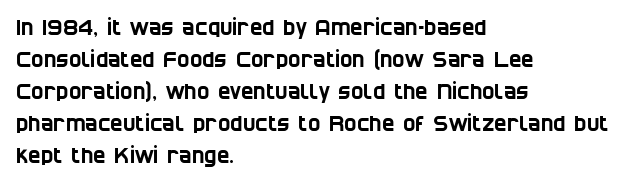
Quick note: interline space is typical. If you drew a ruler down the left edge, every line would touch it. Here the glyphs are tracked normally, forming tight word shapes. Words float on clear page, feet unadorned.
